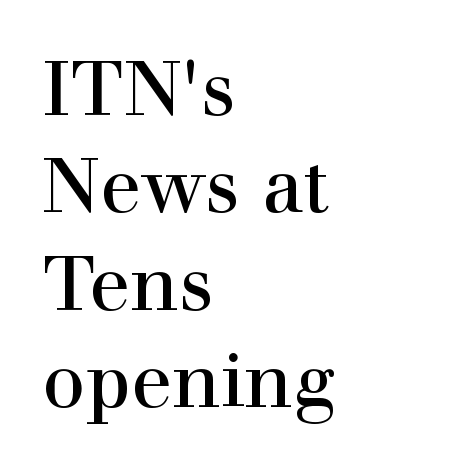
Compared with a typical body face, this is equally light or lighter still. Default kerning and tracking; the words read as compact shapes. Rows of type keep a routine distance in the vertical direction. The characters display serif detailing at their extremities.
